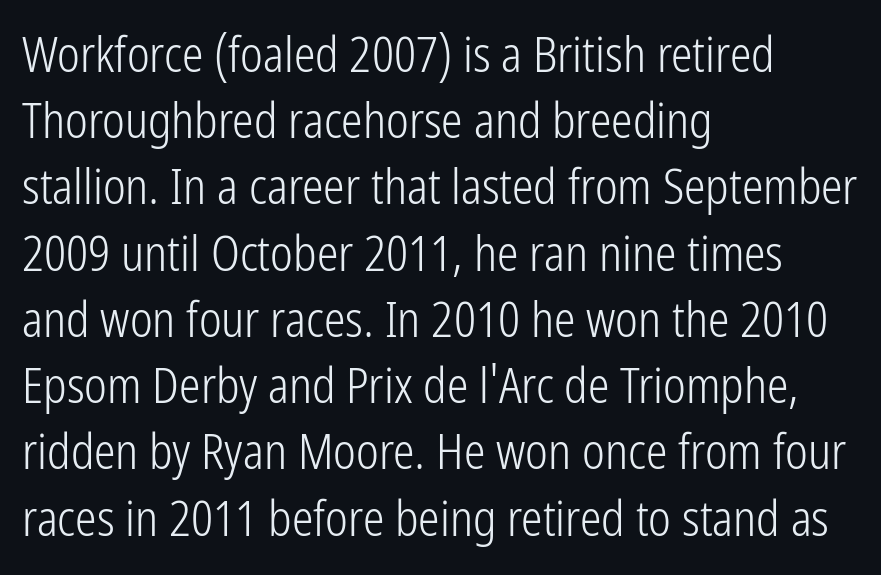
{"serif": "no", "italic": "no", "bold": "no", "weight": "light", "width": "condensed", "stroke_contrast": "low", "x_height": "medium", "monospaced": "no", "underline": "no", "align": "left", "line_spacing": "normal", "line_spacing_ratio": 1.38, "letter_spacing": "normal", "letter_spacing_em": 0.0, "glyph_px": 48}
